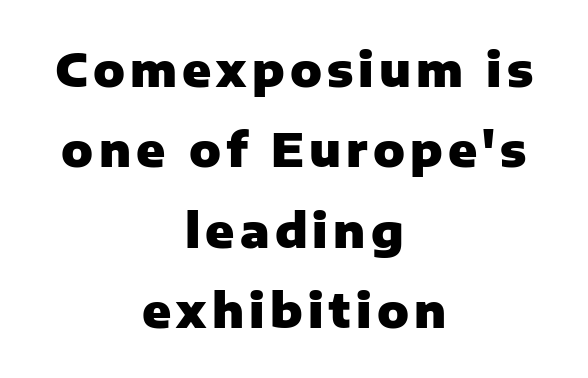
{"serif": "no", "italic": "no", "bold": "yes", "weight": "heavy", "width": "normal", "stroke_contrast": "low", "x_height": "medium", "monospaced": "no", "underline": "no", "align": "center", "line_spacing_ratio": 1.71, "glyph_px": 47}
